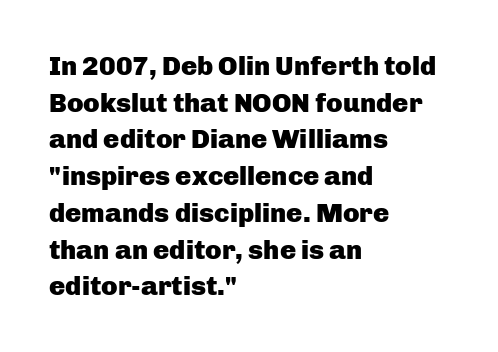
Q: Is the text bold? A: Yes.
Q: Is the text italic (slanted)? A: No, it is upright.
Q: Is the text underlined? A: No.
Q: How is the paragraph aligned? A: Left-aligned.
Q: Is the spacing between letters normal or unusually wide? A: Normal.
Q: Is the spacing between lines tight, normal or loose? A: Normal.
